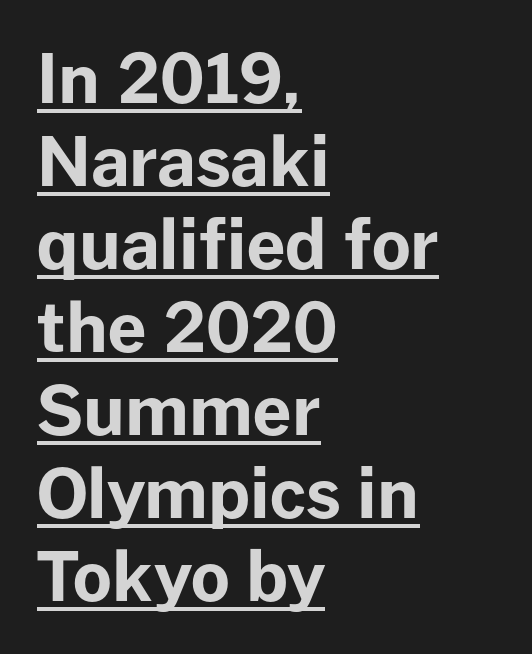
Q: Is the text bold? A: Yes.
Q: Is the text italic (slanted)? A: No, it is upright.
Q: Is the typeface a serif or a sans-serif typeface? A: Sans-serif.
Q: Is the text underlined? A: Yes.
Q: How is the paragraph aligned? A: Left-aligned.
Q: Is the spacing between letters normal or unusually wide? A: Normal.
Q: Width (condensed, normal, or wide)? A: Normal.
Q: Stroke contrast? A: Low.
Q: x-height? A: Medium.
Q: Monospaced? A: No.
